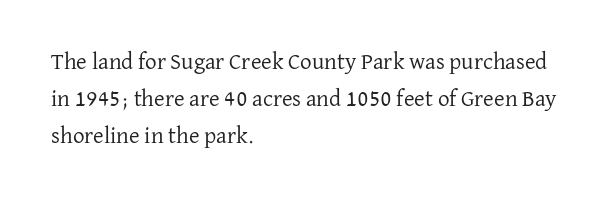
The rendering uses a moderate line-height, typical for paragraphs. The cut favours lightness, reaching ordinary text weight at its darkest. This is roman type, the default non-slanted kind. A student would call this left alignment; a typographer would say flush left, rag right. Honestly, there is no underline to notice here at all. The letterforms sit shoulder to shoulder at normal distance.
